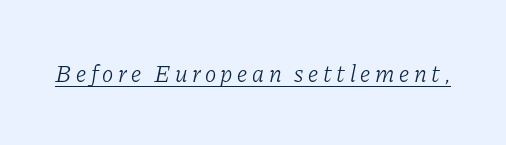
Q: Is the text bold? A: No.
Q: Is the text italic (slanted)? A: Yes, it leans right by about 11 degrees.
Q: Is the text underlined? A: Yes.
